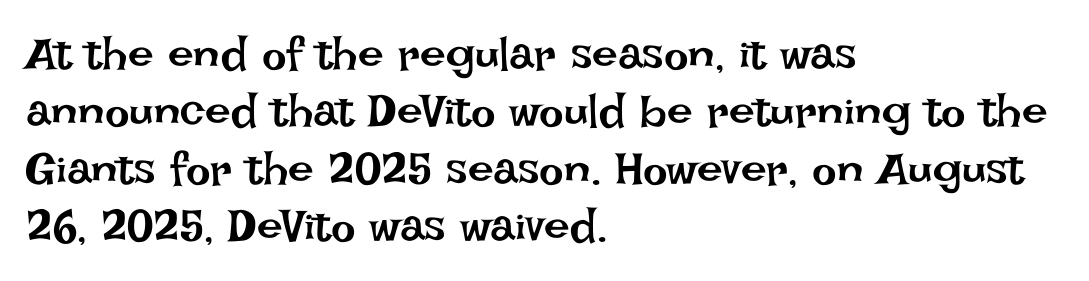
Q: Is the text bold? A: No.
Q: Is the text italic (slanted)? A: No, it is upright.
Q: Is the text underlined? A: No.
Q: How is the paragraph aligned? A: Left-aligned.
Q: Is the spacing between letters normal or unusually wide? A: Normal.
Q: Is the spacing between lines tight, normal or loose? A: Normal.
Q: Width (condensed, normal, or wide)? A: Normal.
Q: Stroke contrast? A: Low.
Q: x-height? A: Large.
Q: Monospaced? A: No.
